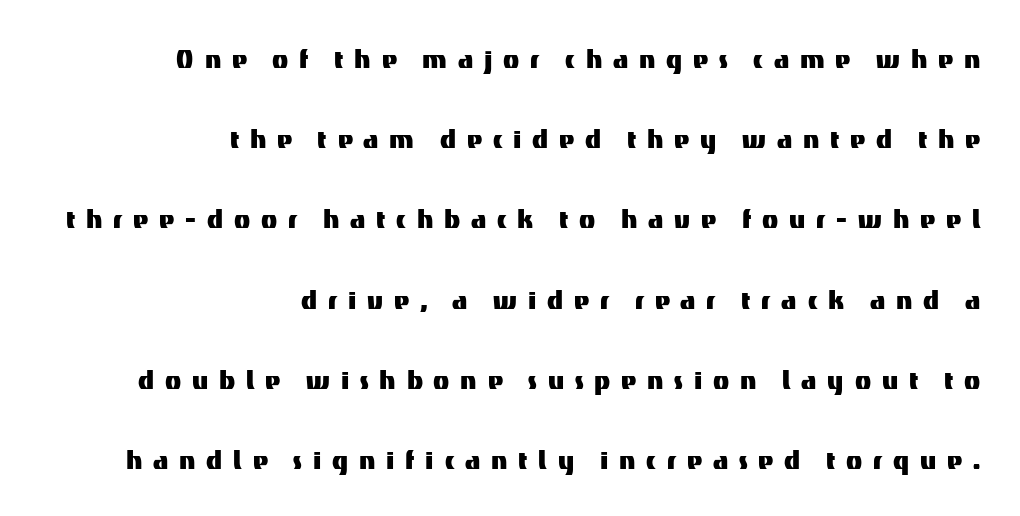
Q: Is the text italic (slanted)? A: No, it is upright.
Q: Is the typeface a serif or a sans-serif typeface? A: Sans-serif.
Q: Is the text underlined? A: No.
Q: How is the paragraph aligned? A: Right-aligned.
Q: Is the spacing between letters normal or unusually wide? A: Unusually wide.
Q: Is the spacing between lines tight, normal or loose? A: Loose.
Q: Width (condensed, normal, or wide)? A: Normal.
Q: Stroke contrast? A: Medium.
Q: x-height? A: Medium.
Q: Monospaced? A: No.
